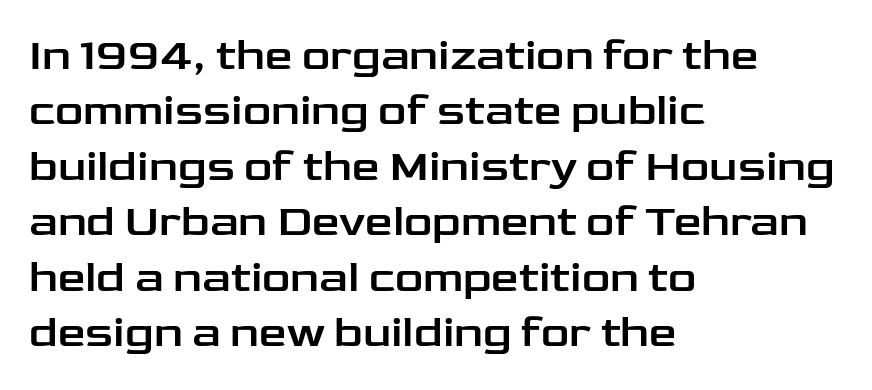
{"serif": "no", "italic": "no", "width": "wide", "stroke_contrast": "low", "x_height": "medium", "monospaced": "no", "underline": "no", "align": "left", "line_spacing": "normal", "line_spacing_ratio": 1.26, "letter_spacing": "normal", "letter_spacing_em": 0.0, "glyph_px": 44}
